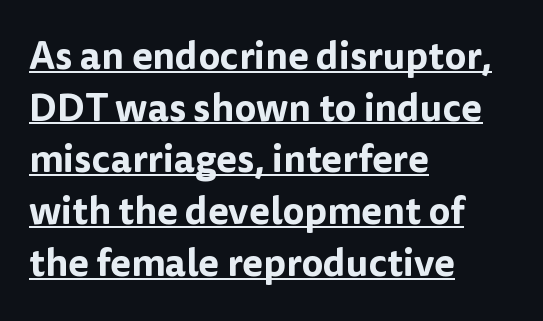
{"serif": "no", "italic": "no", "width": "normal", "stroke_contrast": "low", "x_height": "medium", "monospaced": "no", "underline": "yes", "align": "left", "line_spacing": "normal", "line_spacing_ratio": 1.36, "letter_spacing": "normal", "letter_spacing_em": 0.0, "glyph_px": 38}
